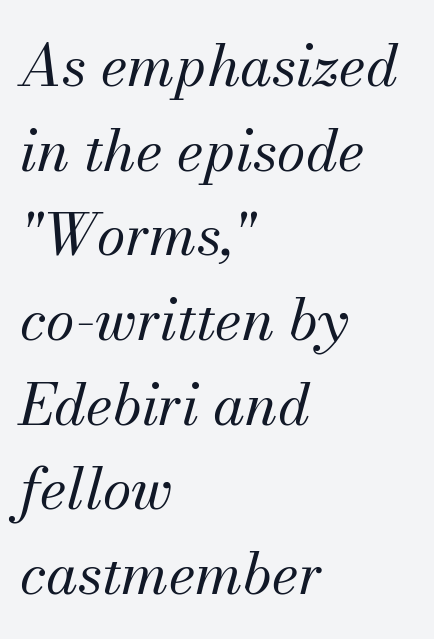
The image shows 58 px regular-weight serif type, italic (leaning right); set left-aligned, normal line spacing (1.46x), normal letter spacing, not underlined; medium stroke contrast and a small x-height.
